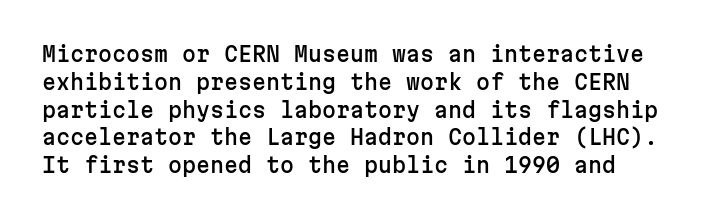
Q: Is the text italic (slanted)? A: No, it is upright.
Q: Is the text underlined? A: No.
Q: How is the paragraph aligned? A: Left-aligned.
Q: Is the spacing between letters normal or unusually wide? A: Normal.
Q: Is the spacing between lines tight, normal or loose? A: Normal.
